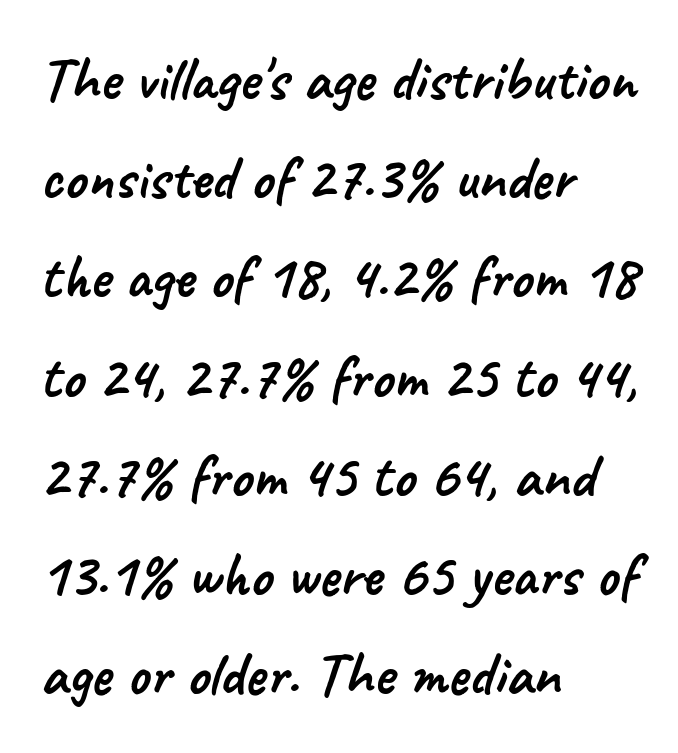
{"serif": "no", "width": "normal", "stroke_contrast": "low", "x_height": "small", "monospaced": "no", "underline": "no", "align": "left", "line_spacing": "normal", "line_spacing_ratio": 1.6, "letter_spacing": "normal", "letter_spacing_em": 0.0, "glyph_px": 62}
